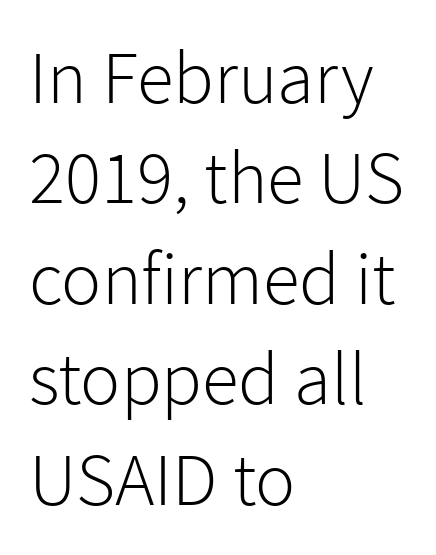
{"serif": "no", "italic": "no", "bold": "no", "weight": "light", "width": "normal", "stroke_contrast": "low", "x_height": "medium", "monospaced": "no", "underline": "no", "align": "left", "line_spacing": "normal", "line_spacing_ratio": 1.34, "letter_spacing": "normal", "letter_spacing_em": 0.0, "glyph_px": 75}
